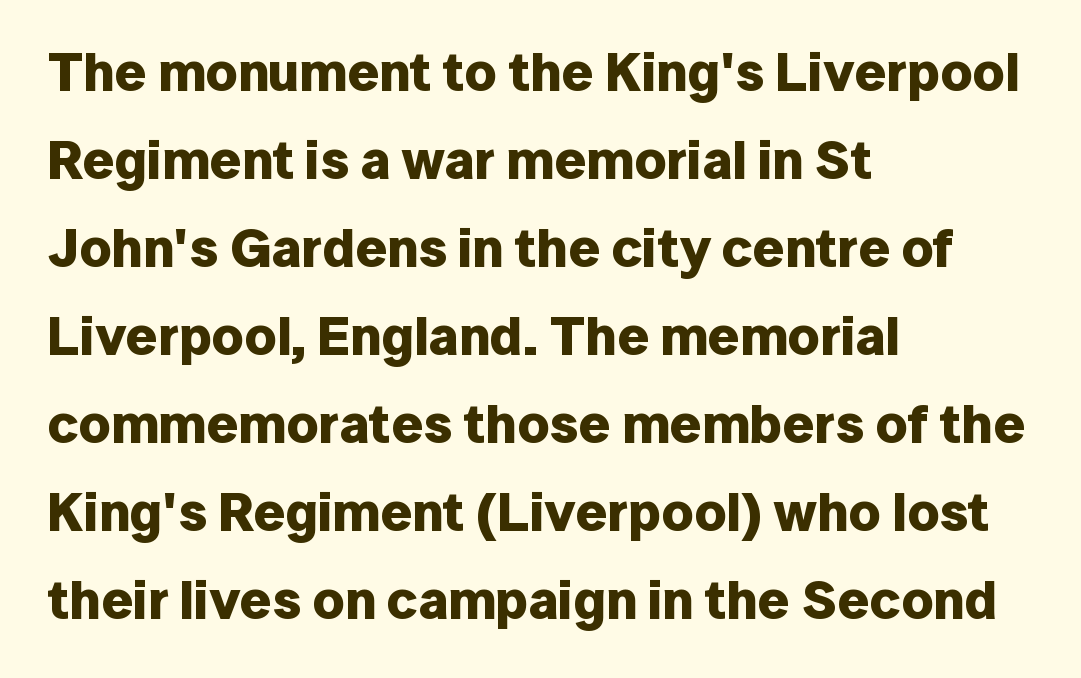
Default kerning and tracking; the words read as compact shapes. Each new line begins a customary step beneath the previous one. Heavy-handed strokes throughout: this text is bold. When letters stand straight like this, we call the style roman or upright. The designer went with a sans here, leaving each stem footless.
